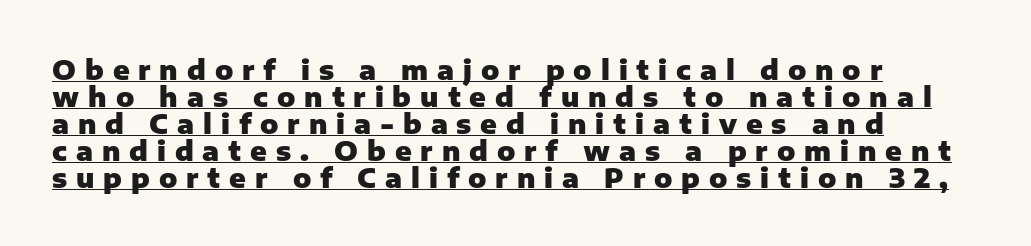
The designer dialed line spacing down below the default. The typesetting leans heavy: a genuine bold. This sample uses an upright cut, with every glyph sitting square on the baseline. Between one letter and the next there's a generous, obvious gap.
